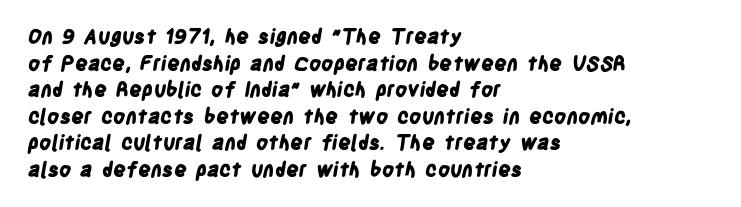
Q: Is the text bold? A: Yes.
Q: Is the text underlined? A: No.
Q: How is the paragraph aligned? A: Left-aligned.
Q: Is the spacing between letters normal or unusually wide? A: Normal.
Q: Is the spacing between lines tight, normal or loose? A: Normal.
